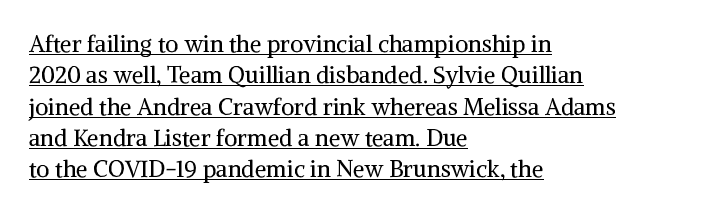
{"italic": "no", "bold": "no", "underline": "yes", "align": "left", "line_spacing": "normal", "line_spacing_ratio": 1.36, "letter_spacing": "normal", "letter_spacing_em": 0.0, "glyph_px": 23}
